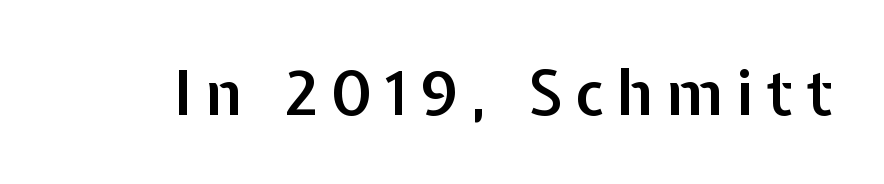
Anything drawn beneath the words? Only blank space. Note the varied advance widths — an 'i' is clearly narrower than an 'm'. Compared with an ordinary text face, these strokes are moderately heavier — a semibold. Are there feet on the stems? There aren't — it's a sans. The specimen reads as upright at a glance.
